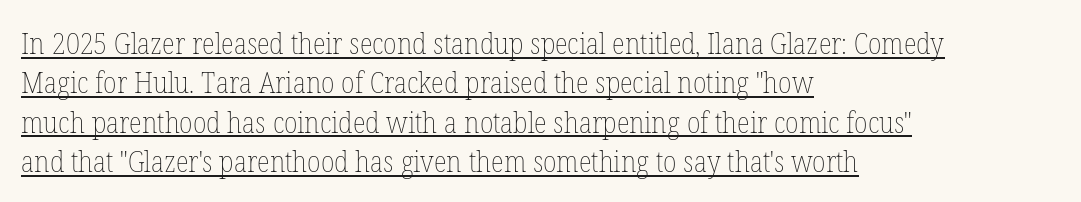
Proportional: the letters do not fall into vertical columns. The lines sit at an ordinary, default distance from one another. All the whitespace from short lines collects on the right. The letterforms sit shoulder to shoulder at normal distance. Bold? No — there's no thickening of the strokes. Unlike italic type, these characters show no tilt at all.
